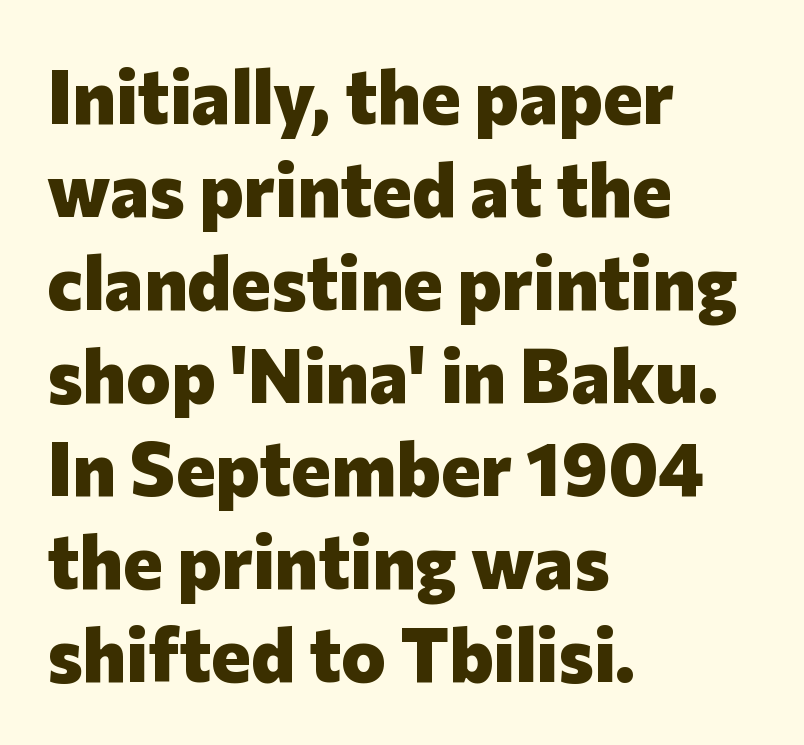
Q: Is the text bold? A: Yes.
Q: Is the text italic (slanted)? A: No, it is upright.
Q: Is the typeface a serif or a sans-serif typeface? A: Sans-serif.
Q: Is the text underlined? A: No.
Q: How is the paragraph aligned? A: Left-aligned.
Q: Is the spacing between letters normal or unusually wide? A: Normal.
Q: Width (condensed, normal, or wide)? A: Normal.
Q: Stroke contrast? A: Low.
Q: x-height? A: Medium.
Q: Monospaced? A: No.
